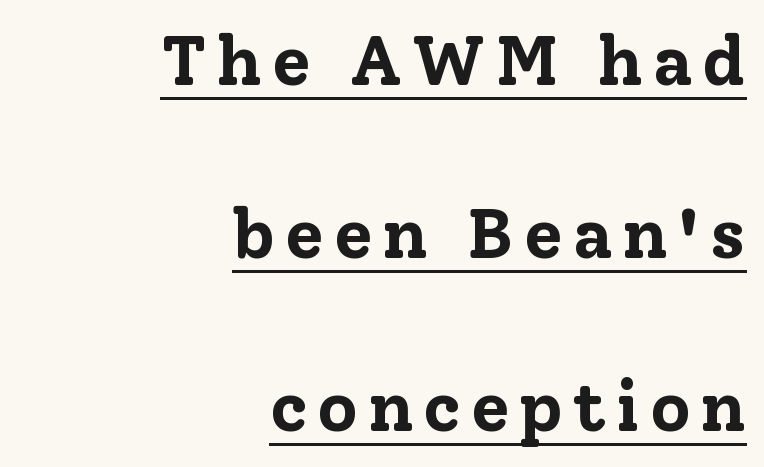
{"serif": "yes", "italic": "no", "bold": "yes", "weight": "bold", "width": "normal", "stroke_contrast": "low", "x_height": "medium", "monospaced": "no", "underline": "yes", "align": "right", "line_spacing": "loose", "line_spacing_ratio": 2.47, "glyph_px": 70}
